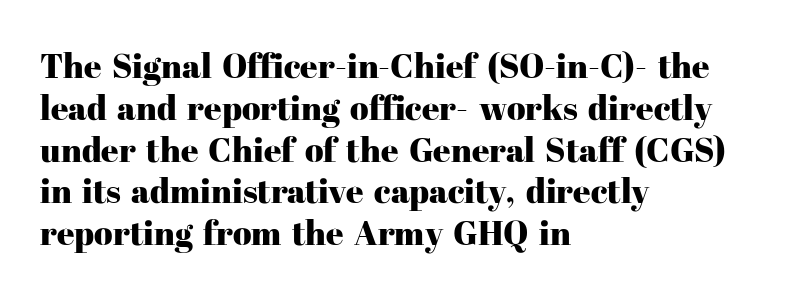
The letterforms sit shoulder to shoulder at normal distance. This rendering features lettering with no underline. Is there any slant? The stems are plumb. Does the type have serifs? Yes, each stem ends in a small foot. The face used here is proportionally spaced, like ordinary book or web type. Short and long lines alike share a common starting point at left.
